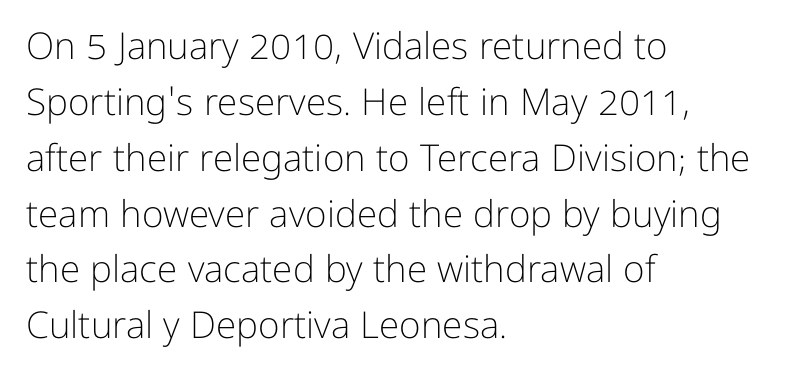
The image shows 37 px light sans-serif type, upright; set left-aligned, normal line spacing (1.51x), normal letter spacing, not underlined; low stroke contrast and a medium x-height.
